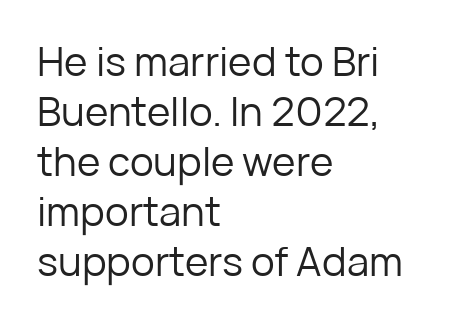
A classic flush-left, rag-right setting is used for this passage. The type is set solid horizontally, with unmodified tracking. If you drew a line through each stem, it would be perfectly vertical. This sample has the flowing, uneven cadence of proportional lettering.
